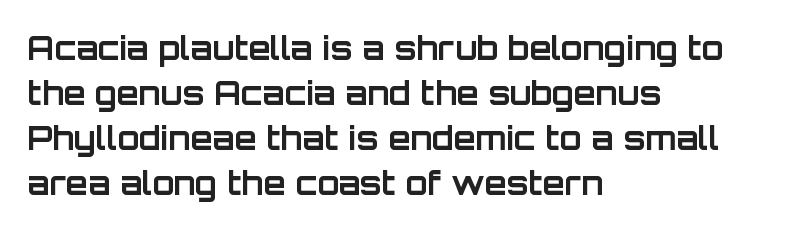
{"serif": "no", "italic": "no", "bold": "yes", "weight": "bold", "width": "normal", "stroke_contrast": "low", "x_height": "large", "monospaced": "no", "underline": "no", "align": "left", "line_spacing": "normal", "line_spacing_ratio": 1.41, "letter_spacing": "normal", "letter_spacing_em": 0.0, "glyph_px": 32}
